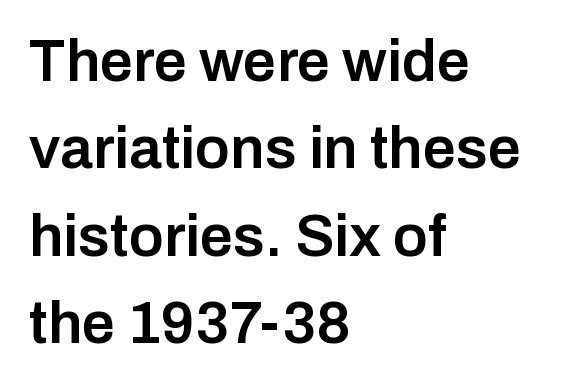
Q: Is the text bold? A: Semi-bold.
Q: Is the text italic (slanted)? A: No, it is upright.
Q: Is the typeface a serif or a sans-serif typeface? A: Sans-serif.
Q: Is the text underlined? A: No.
Q: How is the paragraph aligned? A: Left-aligned.
Q: Is the spacing between letters normal or unusually wide? A: Normal.
Q: Is the spacing between lines tight, normal or loose? A: Normal.
Q: Width (condensed, normal, or wide)? A: Normal.
Q: Stroke contrast? A: Low.
Q: x-height? A: Medium.
Q: Monospaced? A: No.
